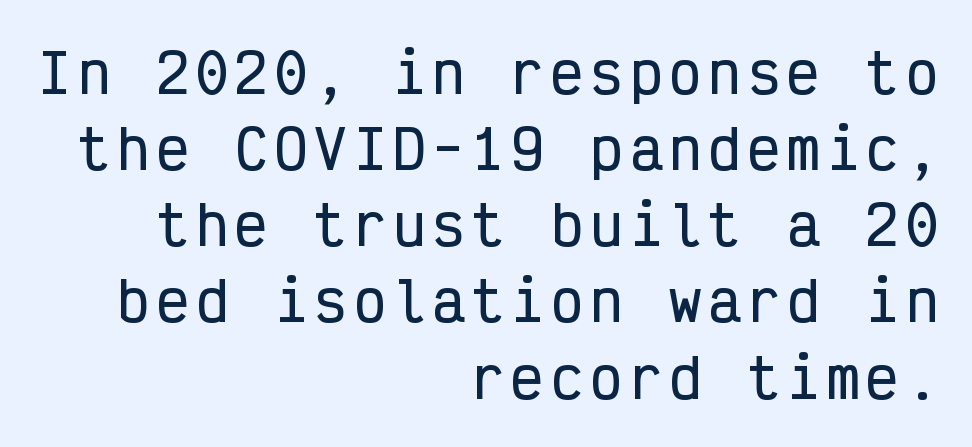
Regular leading. Bare-footed words on every line. The letters stand upright; this is a roman face. Do the characters align in a grid? Yes, the font is monospaced. Type style note: lacks serifs.
